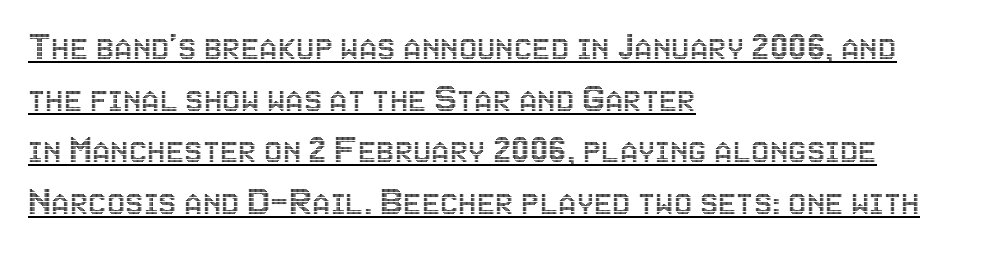
{"italic": "no", "width": "condensed", "x_height": "large", "monospaced": "no", "underline": "yes", "align": "left", "line_spacing": "normal", "line_spacing_ratio": 1.26, "letter_spacing": "normal", "letter_spacing_em": 0.0, "glyph_px": 41}
